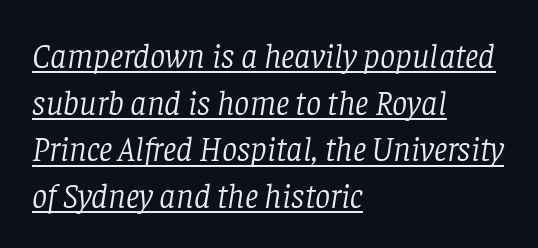
Q: Is the text bold? A: No.
Q: Is the text italic (slanted)? A: Yes, it leans right by about 8 degrees.
Q: Is the typeface a serif or a sans-serif typeface? A: Serif.
Q: Is the text underlined? A: Yes.
Q: How is the paragraph aligned? A: Left-aligned.
Q: Is the spacing between letters normal or unusually wide? A: Normal.
Q: Is the spacing between lines tight, normal or loose? A: Normal.
Q: Width (condensed, normal, or wide)? A: Normal.
Q: Stroke contrast? A: Low.
Q: x-height? A: Large.
Q: Monospaced? A: No.
